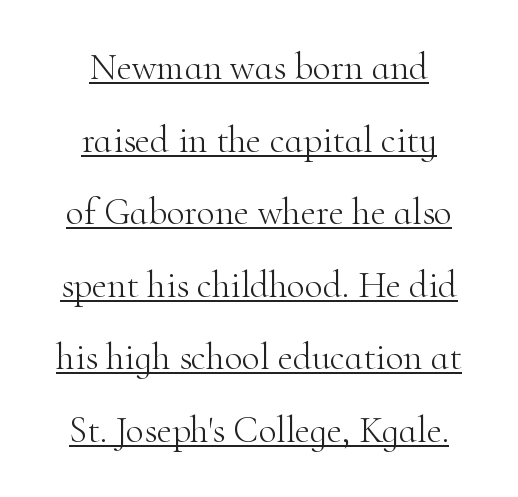
Spacing between characters is what you'd get straight out of the box. The face used here is proportionally spaced, like ordinary book or web type. The font family rendered here belongs to the serif group. Every row of glyphs is offset so its center matches the block's center. Does the lettering tilt? It doesn't — this is upright.
